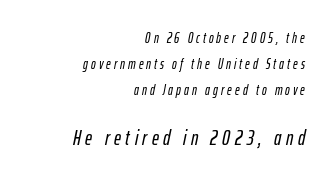
Q: Is the text italic (slanted)? A: Yes, it leans right by about 12 degrees.
Q: Is the text underlined? A: No.
Q: How is the paragraph aligned? A: Right-aligned.
Q: Is the spacing between letters normal or unusually wide? A: Unusually wide.
Q: Which block of text is set in a larger size, the first (top) or the second (bottom)? A: The second (bottom) one.
